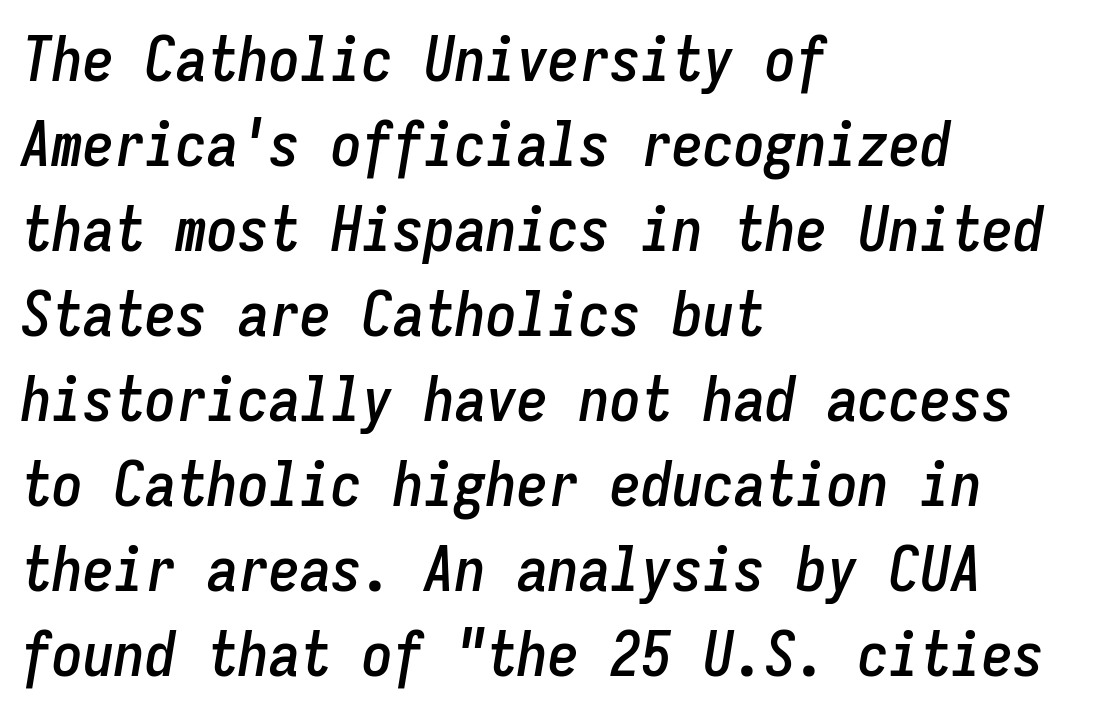
Q: Is the text italic (slanted)? A: Yes, it leans right by about 9 degrees.
Q: Is the text underlined? A: No.
Q: How is the paragraph aligned? A: Left-aligned.
Q: Is the spacing between letters normal or unusually wide? A: Normal.
Q: Is the spacing between lines tight, normal or loose? A: Normal.
Q: Width (condensed, normal, or wide)? A: Condensed.
Q: Stroke contrast? A: Low.
Q: x-height? A: Medium.
Q: Monospaced? A: Yes.
